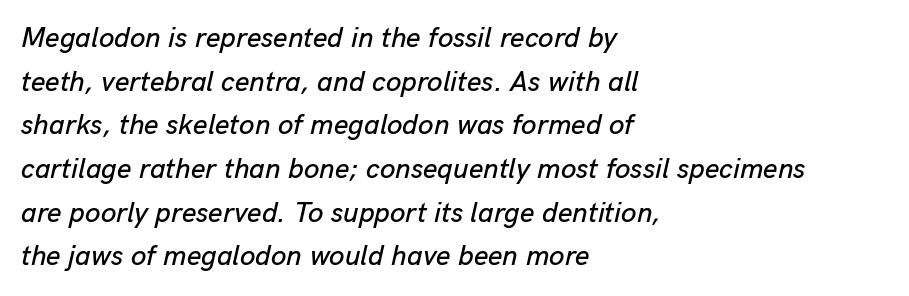
{"italic": "yes", "lean": "right", "slant_degrees": 13, "width": "normal", "stroke_contrast": "low", "x_height": "medium", "monospaced": "no", "underline": "no", "align": "left", "line_spacing": "normal", "line_spacing_ratio": 1.56, "letter_spacing": "normal", "letter_spacing_em": 0.0, "glyph_px": 28}
